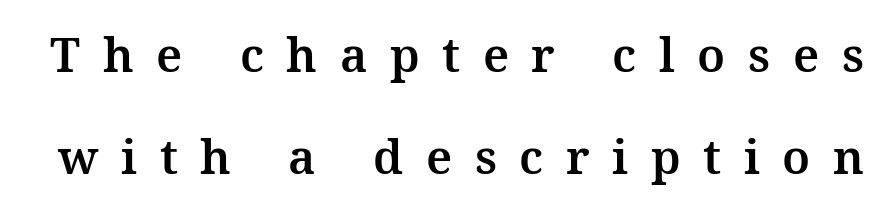
{"serif": "yes", "italic": "no", "width": "normal", "stroke_contrast": "medium", "x_height": "medium", "monospaced": "no", "underline": "no", "line_spacing": "loose", "line_spacing_ratio": 2.17, "letter_spacing": "wide", "letter_spacing_em": 0.48, "glyph_px": 47}
